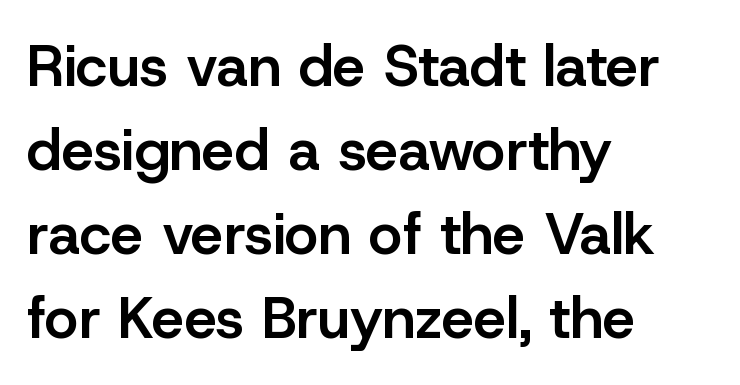
{"serif": "no", "italic": "no", "bold": "semi", "weight": "semibold", "width": "normal", "stroke_contrast": "low", "x_height": "medium", "monospaced": "no", "underline": "no", "align": "left", "line_spacing": "normal", "line_spacing_ratio": 1.45, "letter_spacing": "normal", "letter_spacing_em": 0.0, "glyph_px": 58}
